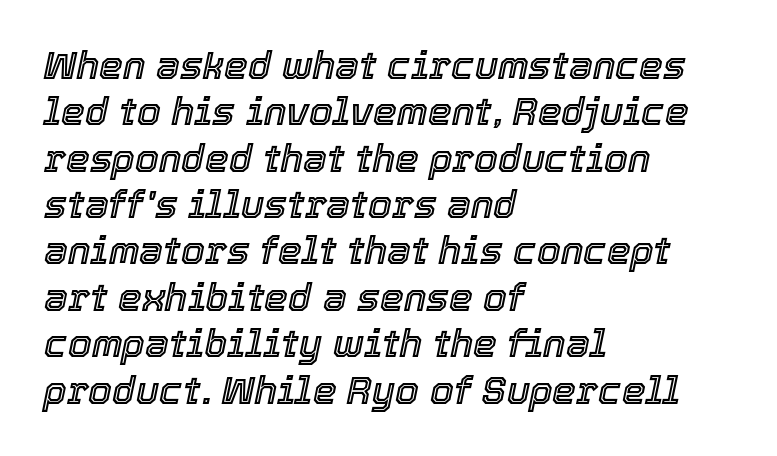
The image shows 38 px text type, italic (leaning right); set left-aligned, line spacing 1.22x, normal letter spacing, not underlined; a medium x-height.
